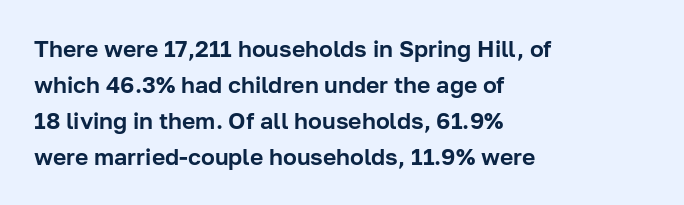
{"italic": "no", "underline": "no", "align": "left", "line_spacing": "normal", "line_spacing_ratio": 1.56, "letter_spacing": "normal", "letter_spacing_em": 0.0, "glyph_px": 23}
